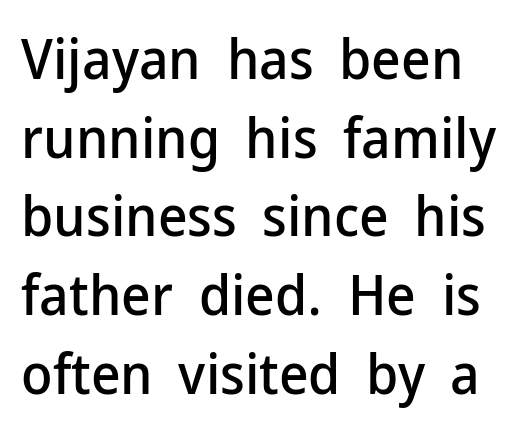
Do the characters align in a grid? No, the font is proportional. Plain, unruled lines of type. Quick note: interline space is typical. The specimen reads as upright at a glance. The line texture is even and compact thanks to regular tracking. The type family on display is of the sans-serif kind.
